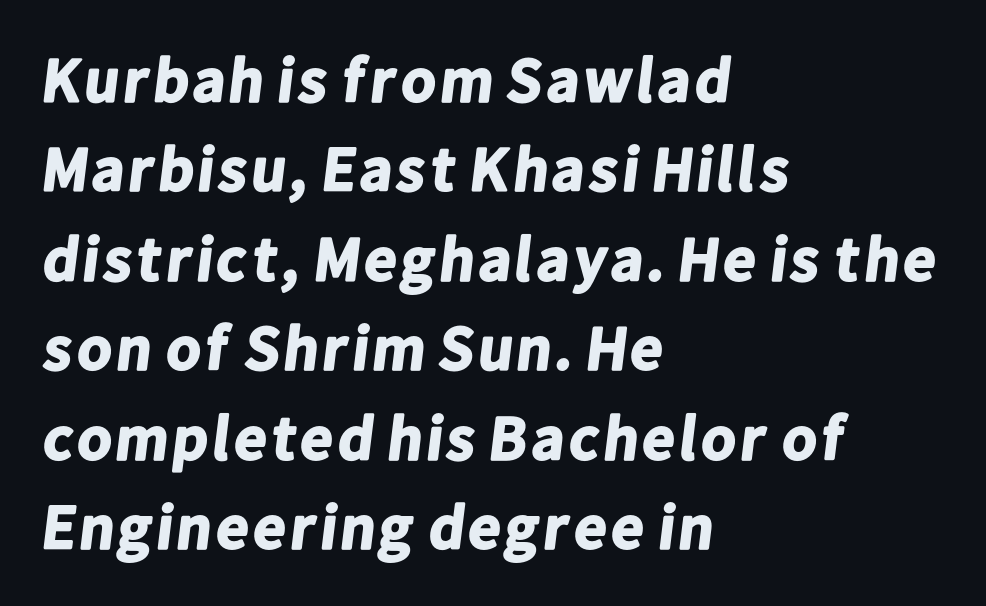
Q: Is the text bold? A: Yes.
Q: Is the typeface a serif or a sans-serif typeface? A: Sans-serif.
Q: Is the text underlined? A: No.
Q: How is the paragraph aligned? A: Left-aligned.
Q: Is the spacing between letters normal or unusually wide? A: Normal.
Q: Is the spacing between lines tight, normal or loose? A: Normal.
Q: Width (condensed, normal, or wide)? A: Normal.
Q: Stroke contrast? A: Low.
Q: x-height? A: Medium.
Q: Monospaced? A: No.
